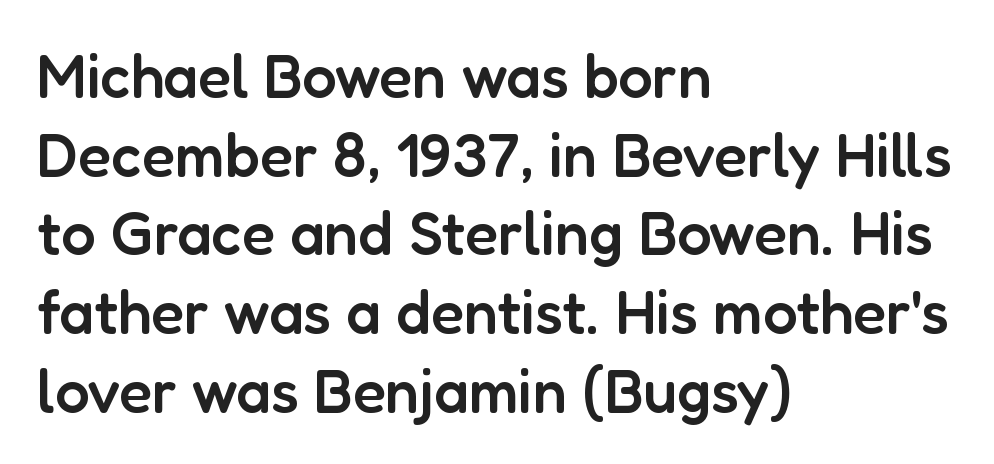
Q: Is the text bold? A: Semi-bold.
Q: Is the text italic (slanted)? A: No, it is upright.
Q: Is the typeface a serif or a sans-serif typeface? A: Sans-serif.
Q: Is the text underlined? A: No.
Q: How is the paragraph aligned? A: Left-aligned.
Q: Is the spacing between letters normal or unusually wide? A: Normal.
Q: Is the spacing between lines tight, normal or loose? A: Normal.
Q: Width (condensed, normal, or wide)? A: Normal.
Q: Stroke contrast? A: Low.
Q: x-height? A: Medium.
Q: Monospaced? A: No.
